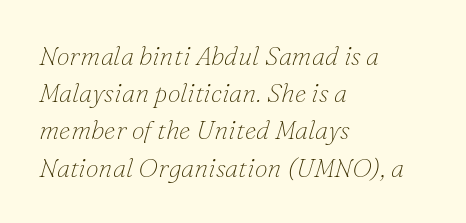
The image shows 26 px text type, italic (leaning right); set left-aligned, normal line spacing (1.43x), normal letter spacing, not underlined.
